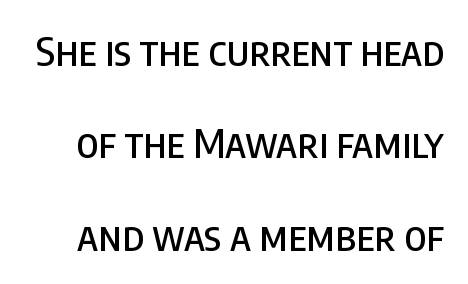
The image shows 40 px condensed sans-serif type, upright; set loose line spacing (2.31x), normal letter spacing, not underlined; low stroke contrast and a large x-height.
